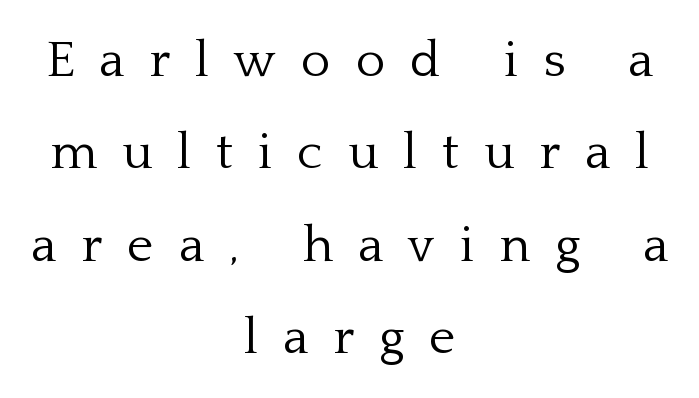
The image shows 51 px light serif type, upright; set centered, line spacing 1.81x, unusually wide letter spacing (+0.49 em), not underlined; low stroke contrast and a medium x-height.
